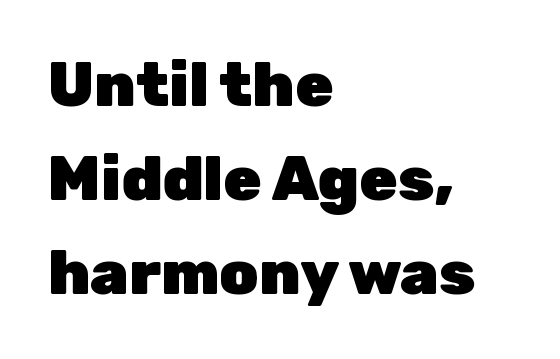
The image shows 62 px heavy sans-serif type, upright; set left-aligned, normal line spacing (1.52x), normal letter spacing, not underlined; low stroke contrast and a medium x-height.
